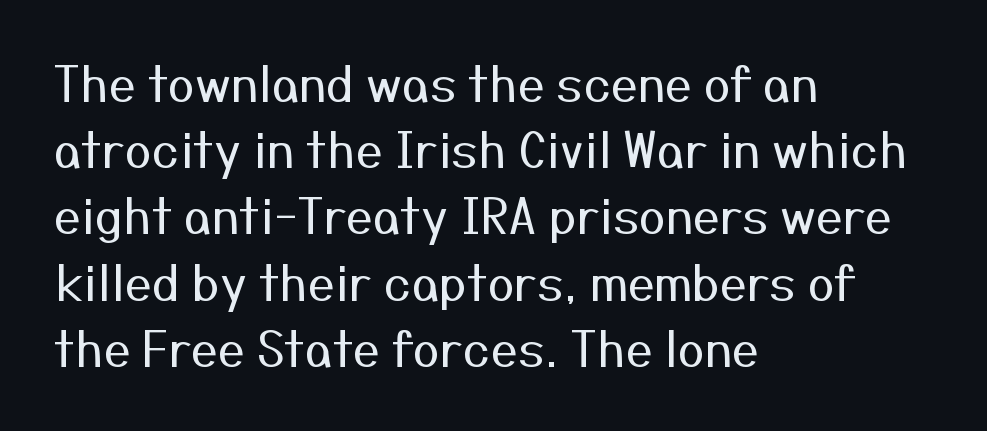
Weight: regular or lighter. Upright lettering throughout. Regular leading. A typesetter would call this zero additional tracking. Varying glyph widths throughout — classic text-font behaviour. Has an underline been added? It has not.
